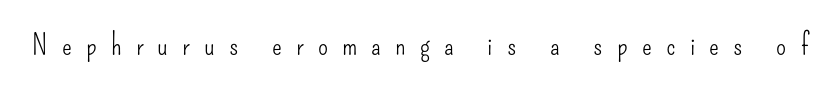
The image shows 29 px light, condensed sans-serif type, upright; set unusually wide letter spacing (+0.49 em), not underlined; low stroke contrast and a small x-height.
